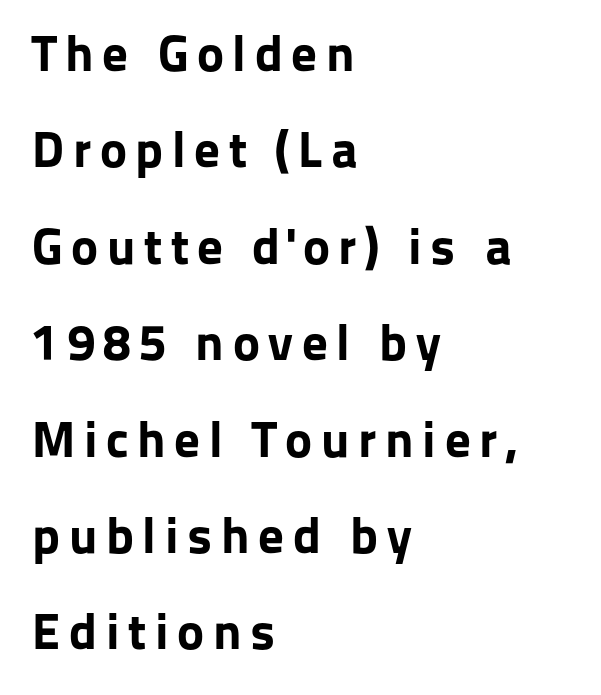
{"serif": "no", "italic": "no", "bold": "yes", "weight": "bold", "width": "normal", "stroke_contrast": "low", "x_height": "medium", "monospaced": "no", "underline": "no", "align": "left", "line_spacing_ratio": 1.89, "glyph_px": 51}
